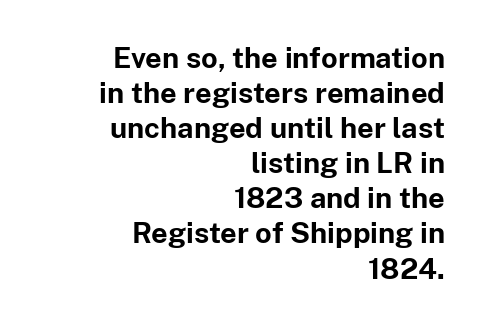
{"serif": "no", "italic": "no", "bold": "yes", "weight": "bold", "width": "normal", "stroke_contrast": "low", "x_height": "medium", "monospaced": "no", "underline": "no", "align": "right", "line_spacing_ratio": 1.21, "letter_spacing": "normal", "letter_spacing_em": 0.0, "glyph_px": 29}
